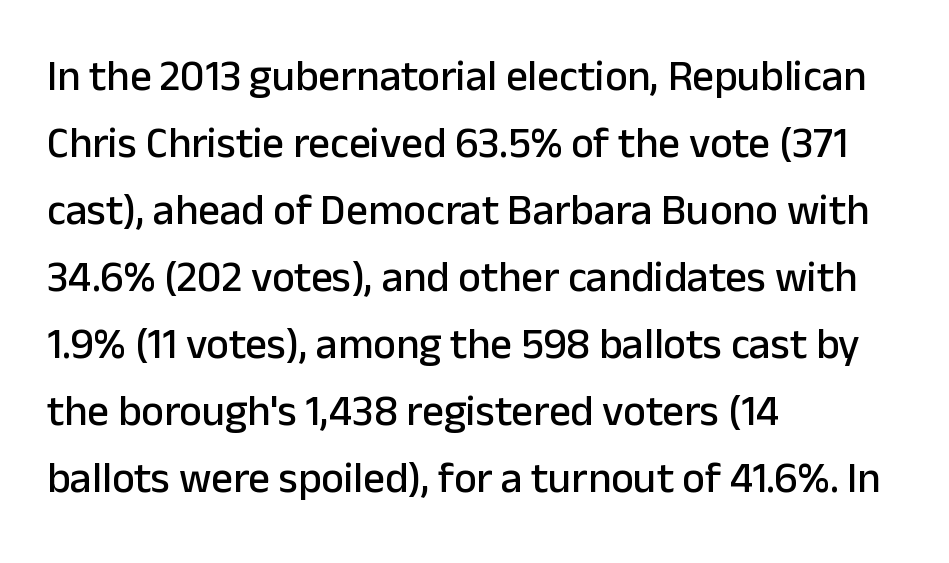
The image shows 43 px sans-serif type, upright; set left-aligned, normal line spacing (1.56x), normal letter spacing, not underlined; low stroke contrast and a medium x-height.
